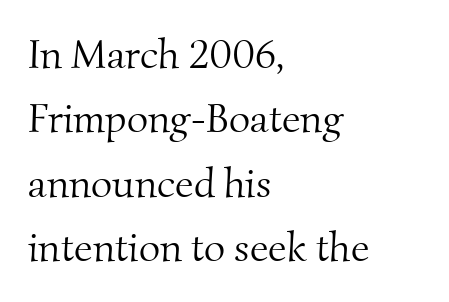
{"serif": "yes", "bold": "no", "weight": "light", "width": "normal", "stroke_contrast": "medium", "x_height": "small", "monospaced": "no", "underline": "no", "align": "left", "line_spacing": "normal", "line_spacing_ratio": 1.57, "letter_spacing": "normal", "letter_spacing_em": 0.0, "glyph_px": 41}
